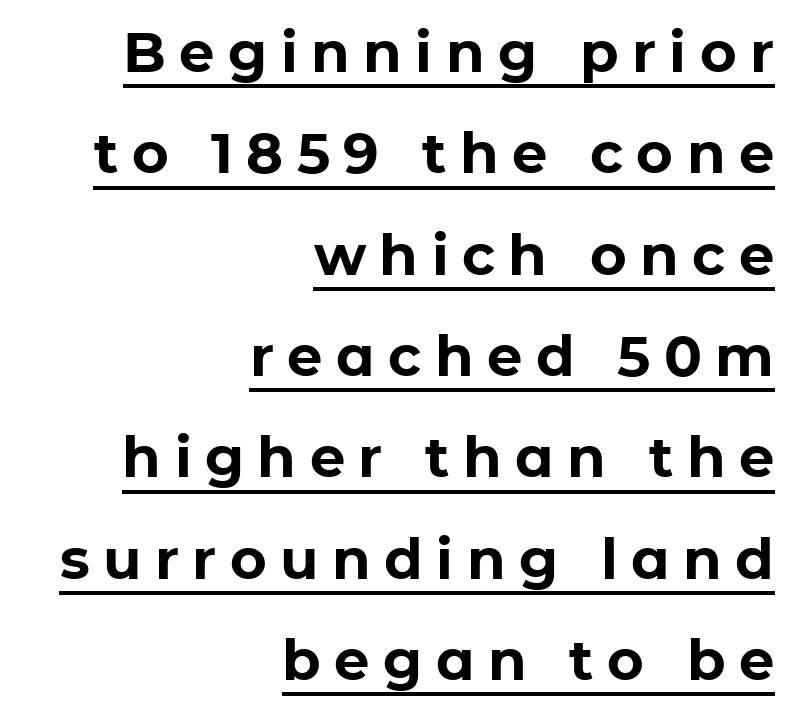
The face used here is proportionally spaced, like ordinary book or web type. Italic: no, the glyphs are upright roman. The passage shown is emphatically bold. A typesetter would label this face a sans. The tracking jumps out immediately: characters are airy and widely separated. The passage is arranged like a letterhead date or caption credit — flush right.
